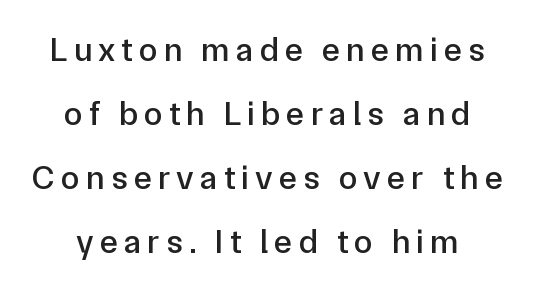
{"serif": "no", "italic": "no", "width": "normal", "stroke_contrast": "low", "x_height": "medium", "monospaced": "no", "underline": "no", "line_spacing_ratio": 1.88, "glyph_px": 34}
